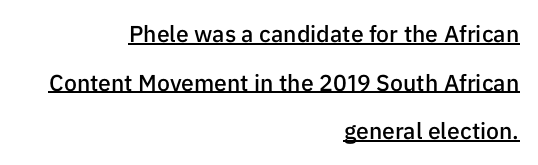
{"italic": "no", "bold": "semi", "underline": "yes", "align": "right", "line_spacing": "loose", "line_spacing_ratio": 2.11, "letter_spacing": "normal", "letter_spacing_em": 0.0, "glyph_px": 23}
